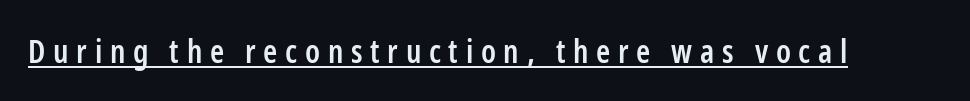
The image shows 32 px semibold, condensed sans-serif type, upright; set unusually wide letter spacing (+0.24 em), underlined; low stroke contrast and a medium x-height.
